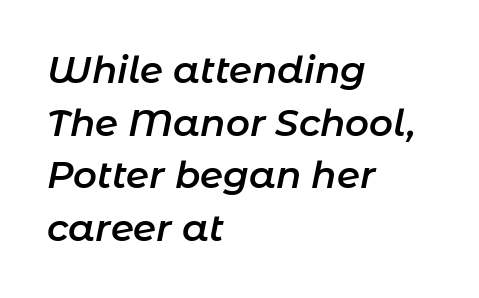
{"italic": "yes", "lean": "right", "slant_degrees": 11, "bold": "semi", "weight": "semibold", "width": "normal", "stroke_contrast": "low", "x_height": "medium", "monospaced": "no", "underline": "no", "align": "left", "line_spacing": "normal", "line_spacing_ratio": 1.42, "letter_spacing": "normal", "letter_spacing_em": 0.0, "glyph_px": 37}
